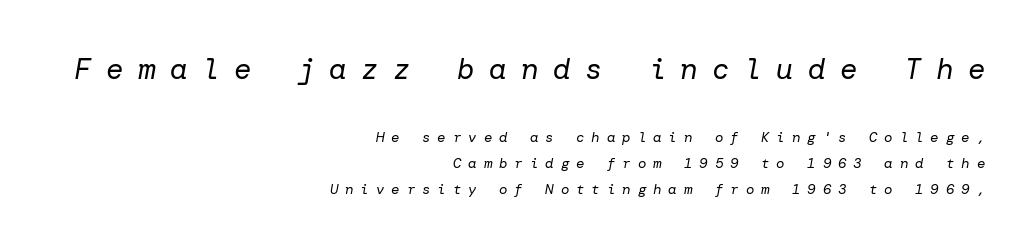
Q: Is the text bold? A: No.
Q: Is the text italic (slanted)? A: Yes, it leans right by about 10 degrees.
Q: Is the text underlined? A: No.
Q: How is the paragraph aligned? A: Right-aligned.
Q: Is the spacing between letters normal or unusually wide? A: Unusually wide.
Q: Which block of text is set in a larger size, the first (top) or the second (bottom)? A: The first (top) one.
Q: Width (condensed, normal, or wide)? A: Normal.
Q: Stroke contrast? A: Low.
Q: x-height? A: Medium.
